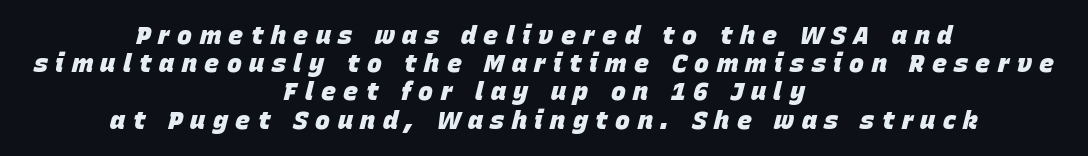
This rendering widens character spacing well past its baseline value. Interline gaps are noticeably narrow in this sample. An italicized treatment has been applied to the whole sample. You'd pick this weight for a headline — it's a proper bold.
